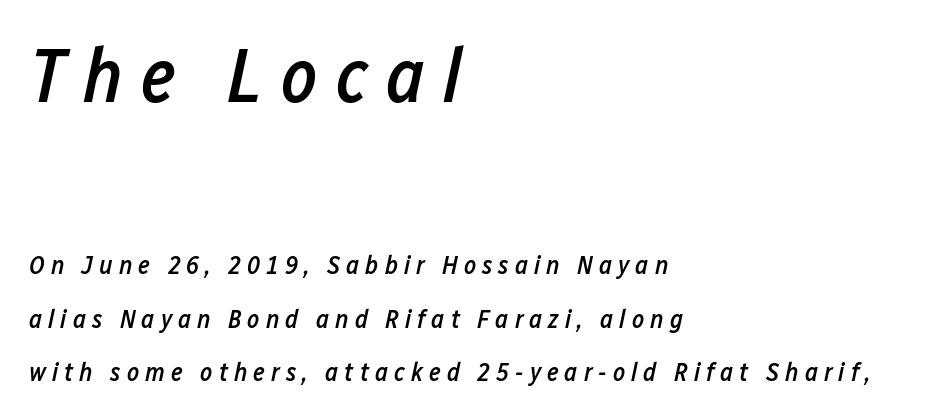
Q: Is the text bold? A: Semi-bold.
Q: Is the text italic (slanted)? A: Yes, it leans right by about 12 degrees.
Q: Is the text underlined? A: No.
Q: How is the paragraph aligned? A: Left-aligned.
Q: Is the spacing between letters normal or unusually wide? A: Unusually wide.
Q: Is the spacing between lines tight, normal or loose? A: Loose.
Q: Which block of text is set in a larger size, the first (top) or the second (bottom)? A: The first (top) one.
Q: Width (condensed, normal, or wide)? A: Condensed.
Q: Stroke contrast? A: Low.
Q: x-height? A: Medium.
Q: Monospaced? A: No.
